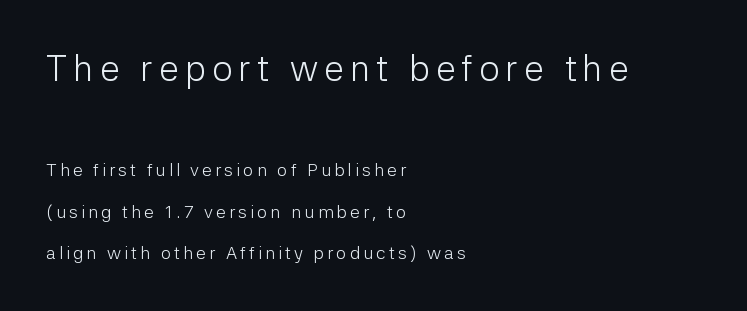
Typesetter's note — upper block bumped up in size, lower block left smaller. What kind of face is this? One without serifs — a sans. Check under the words: just untouched page. The weight would be labelled regular, book, light, or lighter still. Here the designer chose a conventional face with non-uniform glyph widths. Interline gaps are noticeably wide in this sample.
